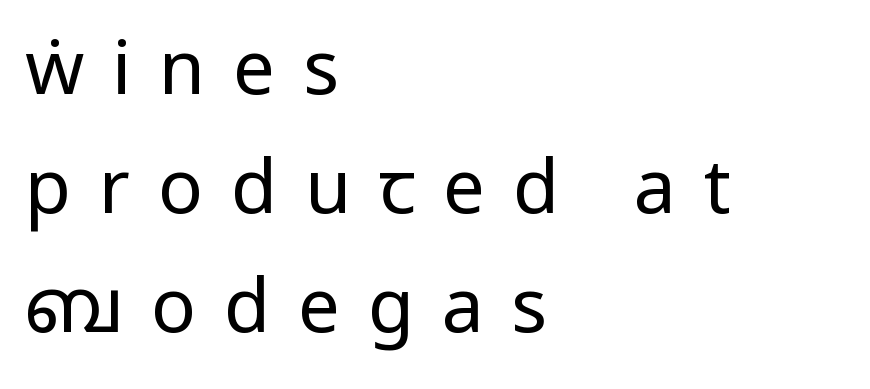
Q: Is the text bold? A: No.
Q: Is the text italic (slanted)? A: No, it is upright.
Q: Is the typeface a serif or a sans-serif typeface? A: Sans-serif.
Q: Is the text underlined? A: No.
Q: How is the paragraph aligned? A: Left-aligned.
Q: Is the spacing between letters normal or unusually wide? A: Unusually wide.
Q: Is the spacing between lines tight, normal or loose? A: Normal.
Q: Width (condensed, normal, or wide)? A: Condensed.
Q: Stroke contrast? A: Low.
Q: x-height? A: Large.
Q: Monospaced? A: No.
